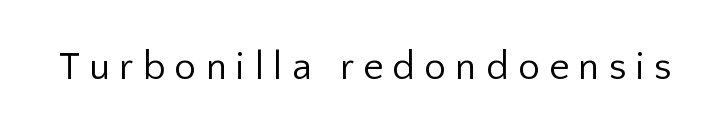
Q: Is the text bold? A: No.
Q: Is the text italic (slanted)? A: No, it is upright.
Q: Is the typeface a serif or a sans-serif typeface? A: Sans-serif.
Q: Is the text underlined? A: No.
Q: Is the spacing between letters normal or unusually wide? A: Unusually wide.
Q: Width (condensed, normal, or wide)? A: Normal.
Q: Stroke contrast? A: Low.
Q: x-height? A: Medium.
Q: Monospaced? A: No.
